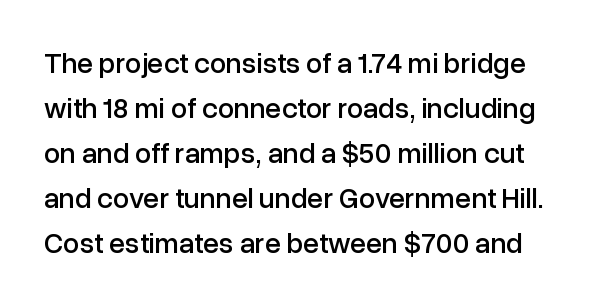
{"serif": "no", "italic": "no", "width": "normal", "stroke_contrast": "low", "x_height": "medium", "monospaced": "no", "underline": "no", "line_spacing": "normal", "line_spacing_ratio": 1.55, "letter_spacing": "normal", "letter_spacing_em": 0.0, "glyph_px": 29}
